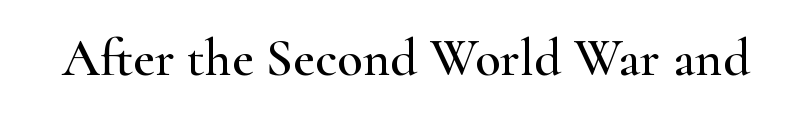
Q: Is the text italic (slanted)? A: No, it is upright.
Q: Is the typeface a serif or a sans-serif typeface? A: Serif.
Q: Is the text underlined? A: No.
Q: Is the spacing between letters normal or unusually wide? A: Normal.
Q: Width (condensed, normal, or wide)? A: Wide.
Q: Stroke contrast? A: High.
Q: x-height? A: Small.
Q: Monospaced? A: No.
